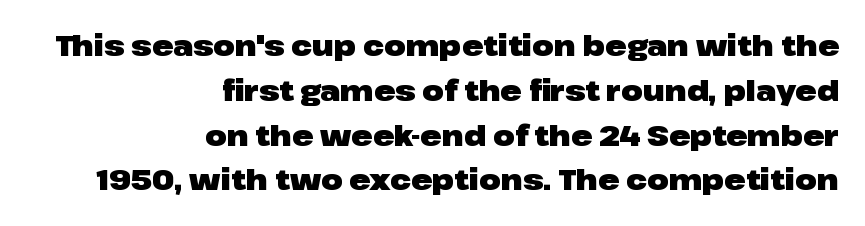
Leading matches the norm, producing a regular column. Posture: upright roman. Nobody touched the tracking dial on this one. The passage shown is typed in a proportional face where columns would drift. These lines are composed in type without serifs.
